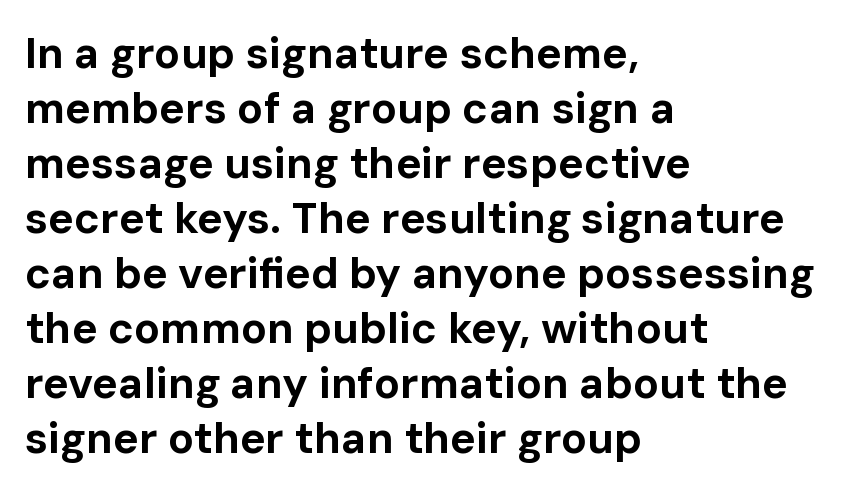
{"serif": "no", "italic": "no", "bold": "yes", "weight": "bold", "width": "normal", "stroke_contrast": "low", "x_height": "medium", "monospaced": "no", "underline": "no", "align": "left", "line_spacing": "normal", "line_spacing_ratio": 1.28, "letter_spacing": "normal", "letter_spacing_em": 0.0, "glyph_px": 43}
